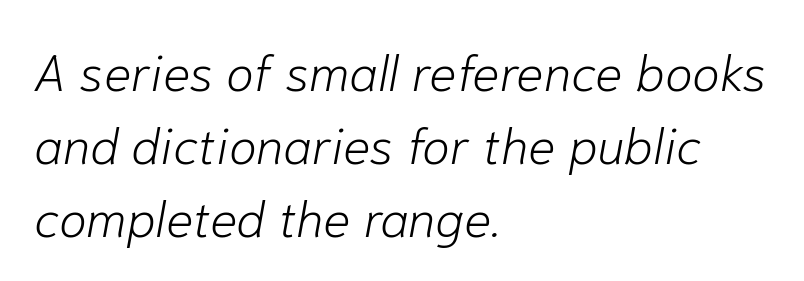
The image shows 51 px light type, italic (leaning right); set left-aligned, normal line spacing (1.43x), normal letter spacing, not underlined; low stroke contrast and a medium x-height.
